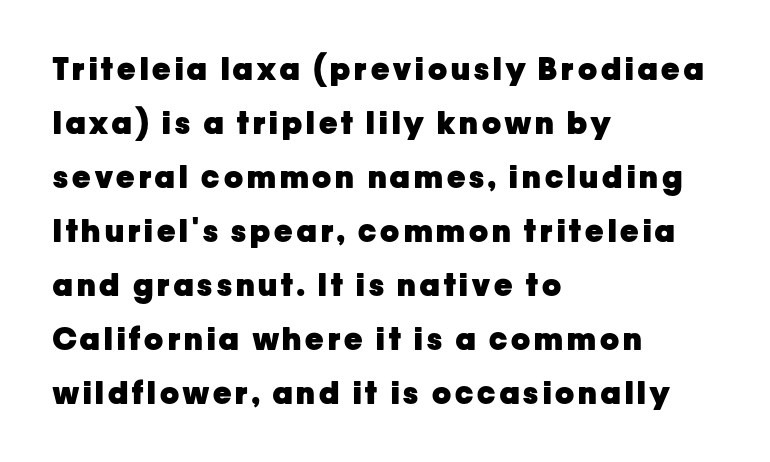
A student would call this left alignment; a typographer would say flush left, rag right. Nope, not italic — everything's standing straight. Proportional: the letters do not fall into vertical columns. The face used here has the dense, thick strokes of a bold. The typeface chosen for these lines omits serifs. Glance below the letters and you will spot only blank space.
